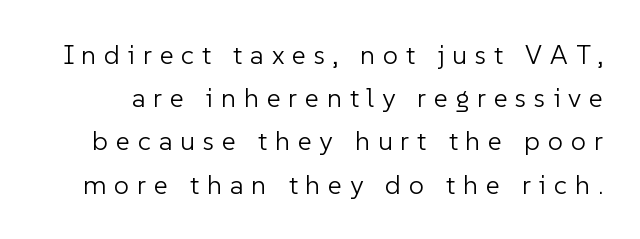
{"italic": "no", "bold": "no", "underline": "no", "line_spacing": "normal", "line_spacing_ratio": 1.6, "letter_spacing": "wide", "letter_spacing_em": 0.29, "glyph_px": 27}
